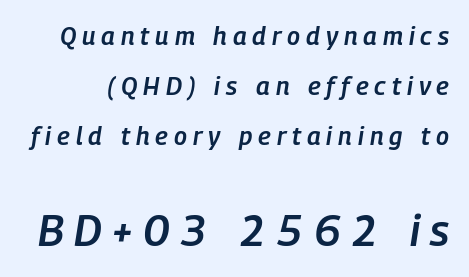
This is oblique type, the kind used for emphasis or titles. Each glyph is drawn with semibold strokes, heavier than normal yet not fully bold. Whoever set this chose breathing room over compactness in the vertical rhythm. The face used here is proportionally spaced, like ordinary book or web type. The passage shown begins with its smaller block and ends with its larger one. Just letters on the line, the space beneath them empty.
